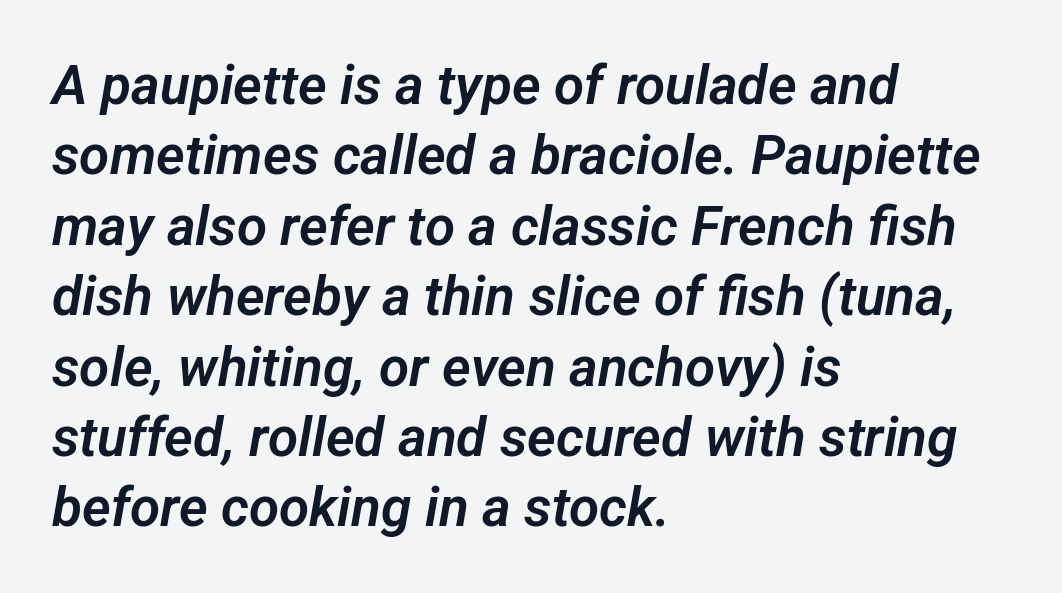
Q: Is the typeface a serif or a sans-serif typeface? A: Sans-serif.
Q: Is the text underlined? A: No.
Q: How is the paragraph aligned? A: Left-aligned.
Q: Is the spacing between letters normal or unusually wide? A: Normal.
Q: Is the spacing between lines tight, normal or loose? A: Normal.
Q: Width (condensed, normal, or wide)? A: Normal.
Q: Stroke contrast? A: Low.
Q: x-height? A: Medium.
Q: Monospaced? A: No.
